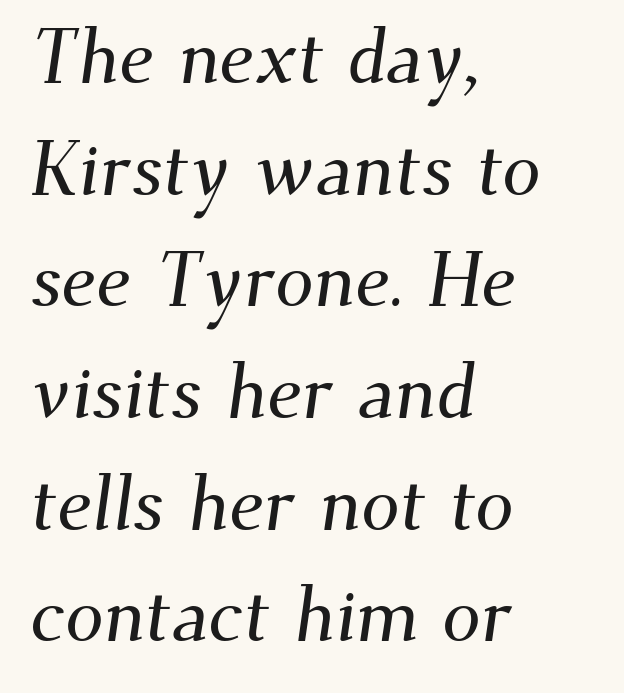
{"serif": "yes", "width": "normal", "stroke_contrast": "medium", "x_height": "small", "monospaced": "no", "underline": "no", "align": "left", "line_spacing": "normal", "line_spacing_ratio": 1.45, "letter_spacing": "normal", "letter_spacing_em": 0.0, "glyph_px": 77}
